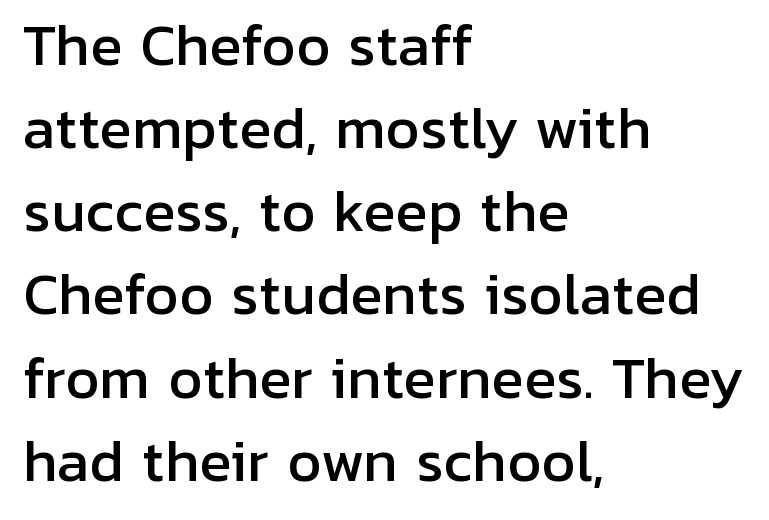
Q: Is the text italic (slanted)? A: No, it is upright.
Q: Is the typeface a serif or a sans-serif typeface? A: Sans-serif.
Q: Is the text underlined? A: No.
Q: How is the paragraph aligned? A: Left-aligned.
Q: Is the spacing between letters normal or unusually wide? A: Normal.
Q: Is the spacing between lines tight, normal or loose? A: Normal.
Q: Width (condensed, normal, or wide)? A: Normal.
Q: Stroke contrast? A: Low.
Q: x-height? A: Medium.
Q: Monospaced? A: No.
